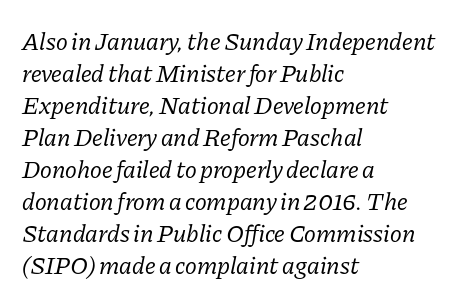
Q: Is the text bold? A: No.
Q: Is the text italic (slanted)? A: Yes, it leans right by about 11 degrees.
Q: Is the text underlined? A: No.
Q: How is the paragraph aligned? A: Left-aligned.
Q: Is the spacing between letters normal or unusually wide? A: Normal.
Q: Is the spacing between lines tight, normal or loose? A: Normal.
